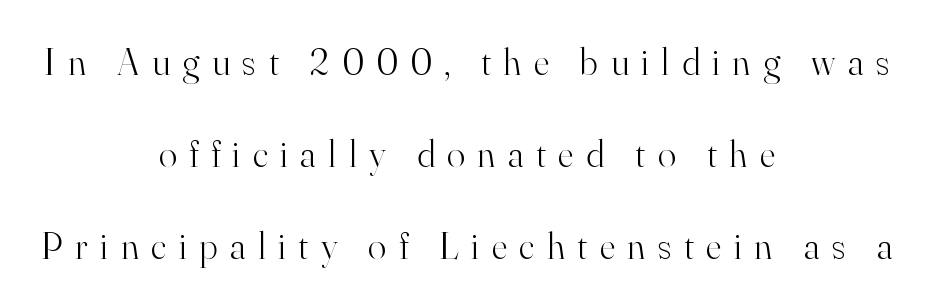
The image shows 38 px light serif type, upright; set centered, loose line spacing (2.42x), unusually wide letter spacing (+0.33 em), not underlined; high stroke contrast and a small x-height.
